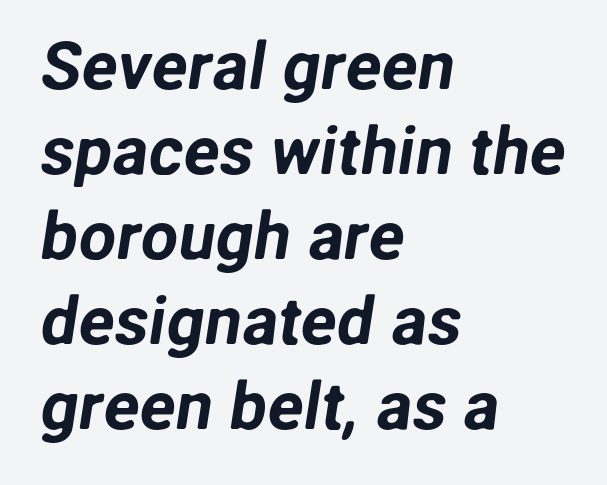
Q: Is the typeface a serif or a sans-serif typeface? A: Sans-serif.
Q: Is the text underlined? A: No.
Q: How is the paragraph aligned? A: Left-aligned.
Q: Is the spacing between letters normal or unusually wide? A: Normal.
Q: Is the spacing between lines tight, normal or loose? A: Normal.
Q: Width (condensed, normal, or wide)? A: Normal.
Q: Stroke contrast? A: Low.
Q: x-height? A: Medium.
Q: Monospaced? A: No.
